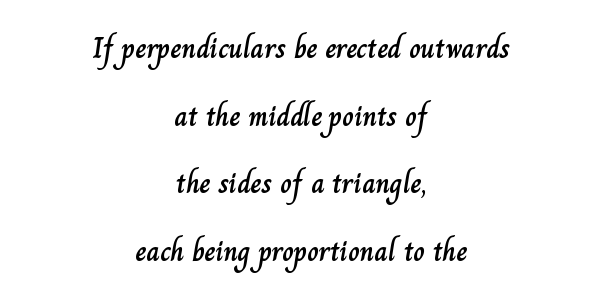
Successive baselines arrive slowly, with a big drop between each. Descenders are the only things crossing below the line. You could not count columns in this text — the font is proportionally spaced. Each line is balanced around a shared central axis.
